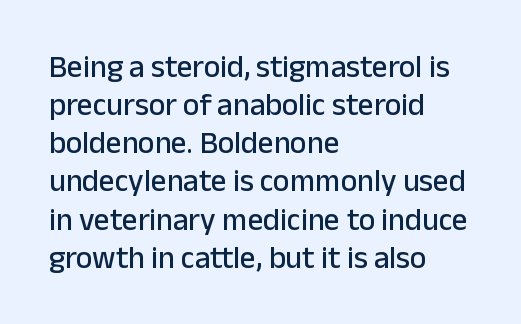
{"serif": "no", "italic": "no", "width": "normal", "stroke_contrast": "low", "x_height": "medium", "monospaced": "no", "underline": "no", "align": "left", "line_spacing_ratio": 1.23, "letter_spacing": "normal", "letter_spacing_em": 0.0, "glyph_px": 31}
